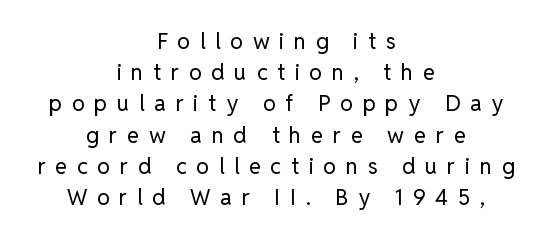
Decoration check: the copy has no underline. Where is the straight margin? There isn't one; the lines are centered. Inter-character spacing is expanded well beyond the font's built-in metrics. The space between consecutive lines is moderate. Posture: vertical. Heaviness? Minimal to ordinary, like unemphasized prose.
